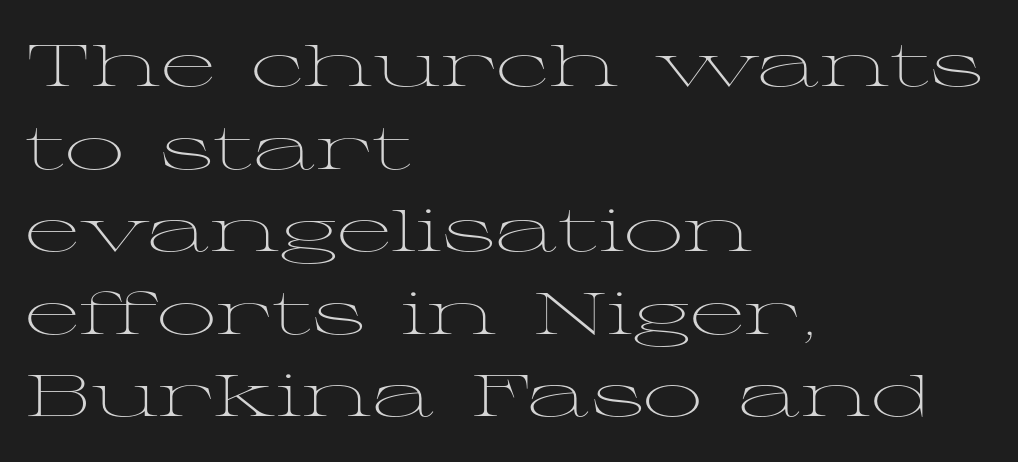
The image shows 59 px light, wide serif type, upright; set left-aligned, normal line spacing (1.4x), normal letter spacing, not underlined; medium stroke contrast and a medium x-height.
